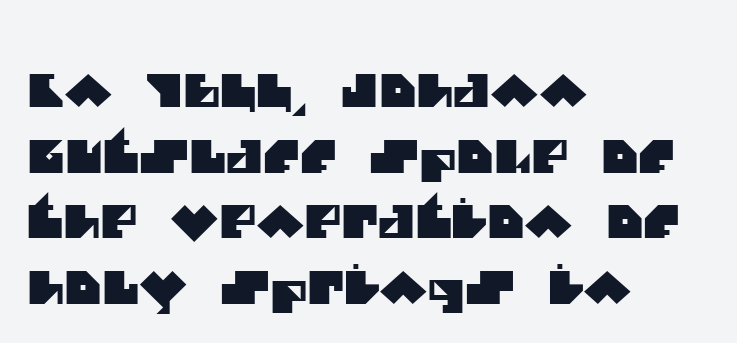
The face used here is proportionally spaced, like ordinary book or web type. Examine the stroke ends and you'll find no serifs. The designer left line spacing at the default. These lines stack with their left ends in a neat column. The string is rendered with underlining switched off.
